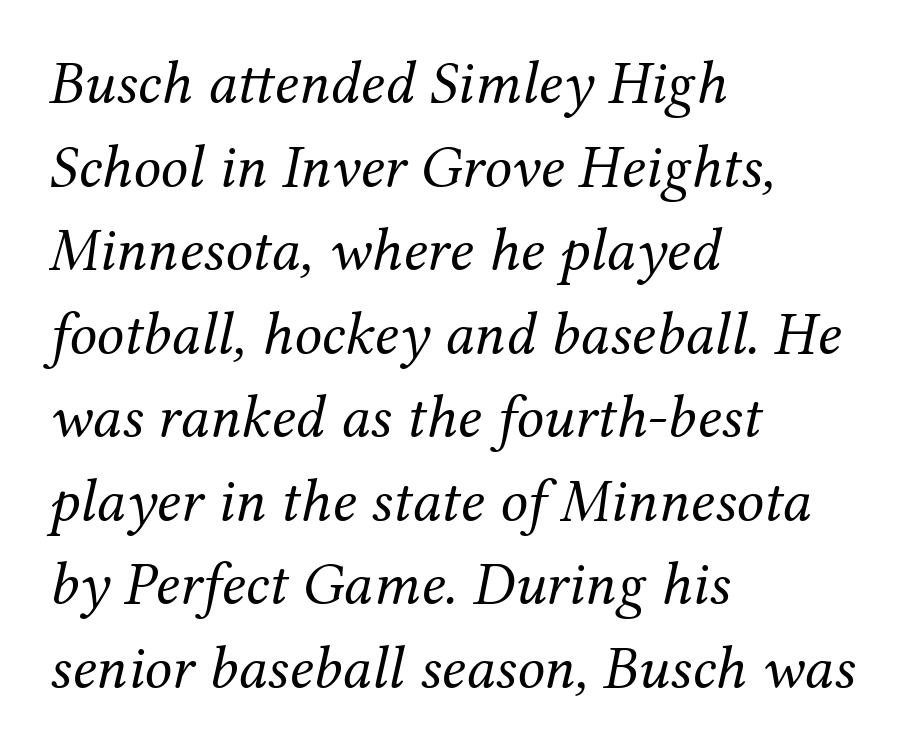
The image shows 61 px regular-weight serif type, italic (leaning right); set left-aligned, normal line spacing (1.37x), normal letter spacing, not underlined; medium stroke contrast and a medium x-height.
